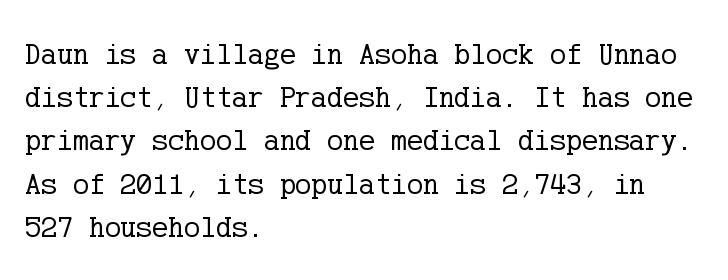
The image shows 30 px regular-weight serif type, upright; set left-aligned, normal line spacing (1.44x), normal letter spacing, not underlined; low stroke contrast and a medium x-height.
